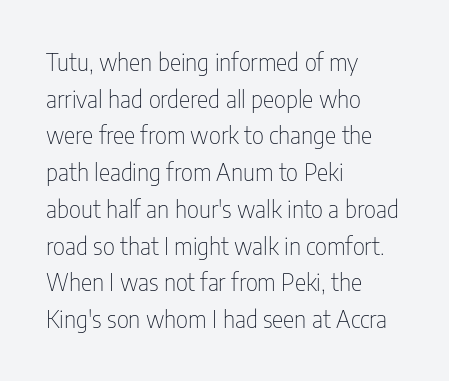
Standard letterfit; no display-style spreading of the glyphs. No chunkiness to these letters — they're not bold. This is roman type, the default non-slanted kind. Does the copy run flush right? No — it runs flush left.
